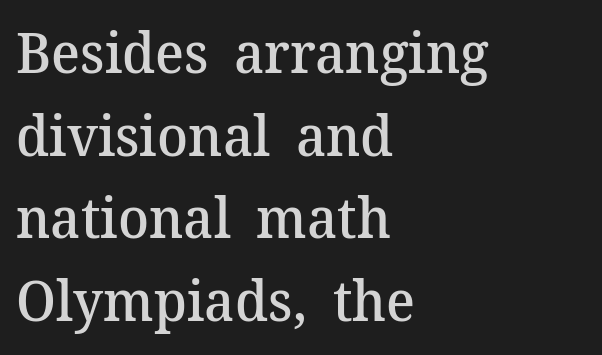
Q: Is the text bold? A: Semi-bold.
Q: Is the text italic (slanted)? A: No, it is upright.
Q: Is the typeface a serif or a sans-serif typeface? A: Serif.
Q: Is the text underlined? A: No.
Q: How is the paragraph aligned? A: Left-aligned.
Q: Is the spacing between letters normal or unusually wide? A: Normal.
Q: Is the spacing between lines tight, normal or loose? A: Normal.
Q: Width (condensed, normal, or wide)? A: Normal.
Q: Stroke contrast? A: Medium.
Q: x-height? A: Medium.
Q: Monospaced? A: No.
